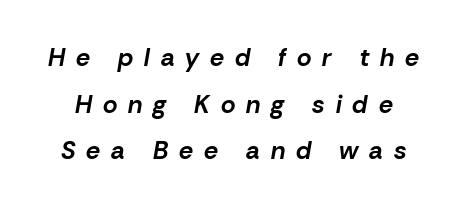
Q: Is the text bold? A: Yes.
Q: Is the text italic (slanted)? A: Yes, it leans right by about 10 degrees.
Q: Is the text underlined? A: No.
Q: Is the spacing between letters normal or unusually wide? A: Unusually wide.
